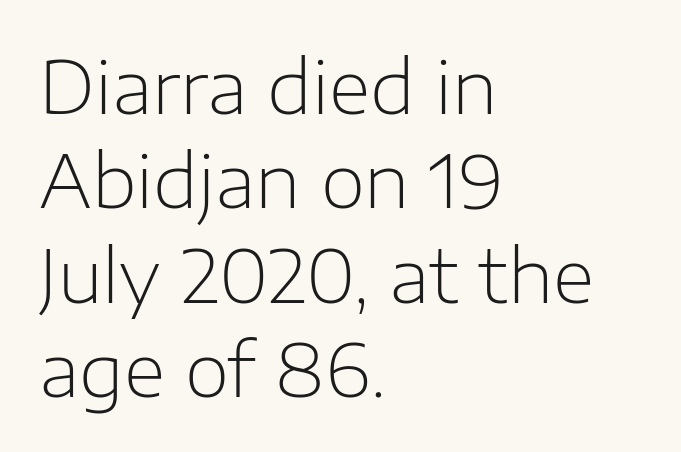
The paragraph shown leans on its left margin. The letters sit at their default tracking, neither squeezed nor spread. The font is comparable to plain body text, perhaps lighter. Note the varied advance widths — an 'i' is clearly narrower than an 'm'. Honestly, there is no underline to notice here at all. These lines sit exactly where default settings would place them.
